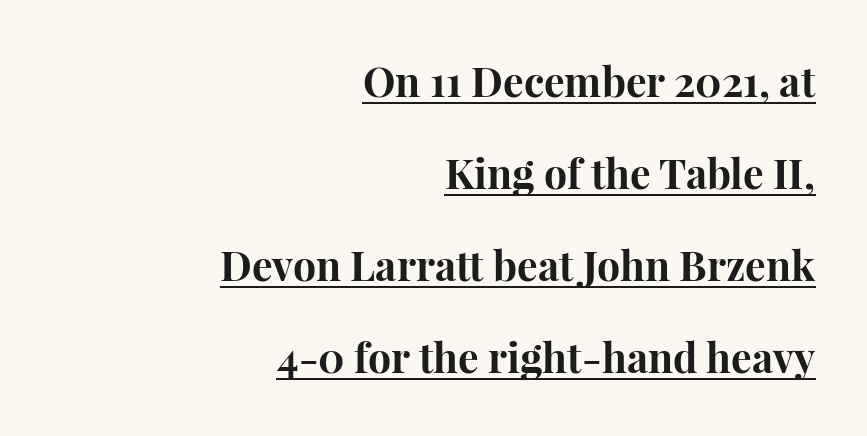
The image shows 41 px bold serif type, upright; set right-aligned, loose line spacing (2.24x), normal letter spacing, underlined; high stroke contrast and a medium x-height.
